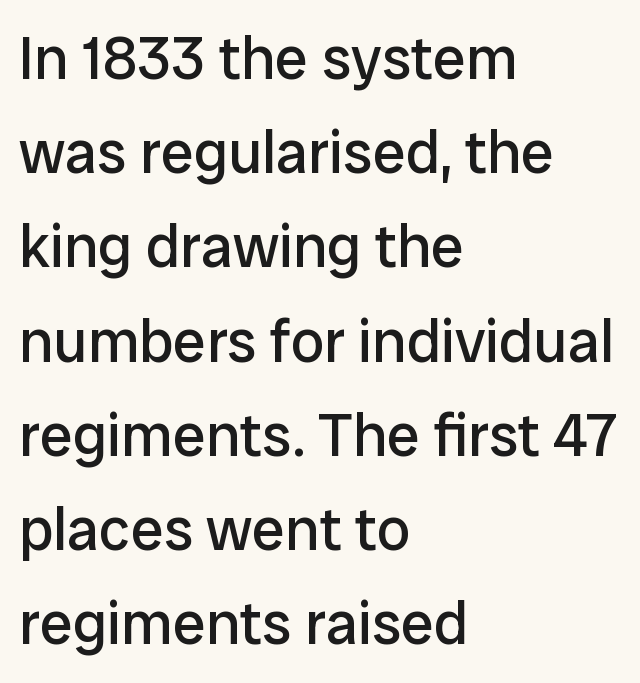
{"serif": "no", "italic": "no", "bold": "no", "weight": "regular", "width": "normal", "stroke_contrast": "low", "x_height": "medium", "monospaced": "no", "underline": "no", "align": "left", "line_spacing": "normal", "line_spacing_ratio": 1.57, "letter_spacing": "normal", "letter_spacing_em": 0.0, "glyph_px": 60}
